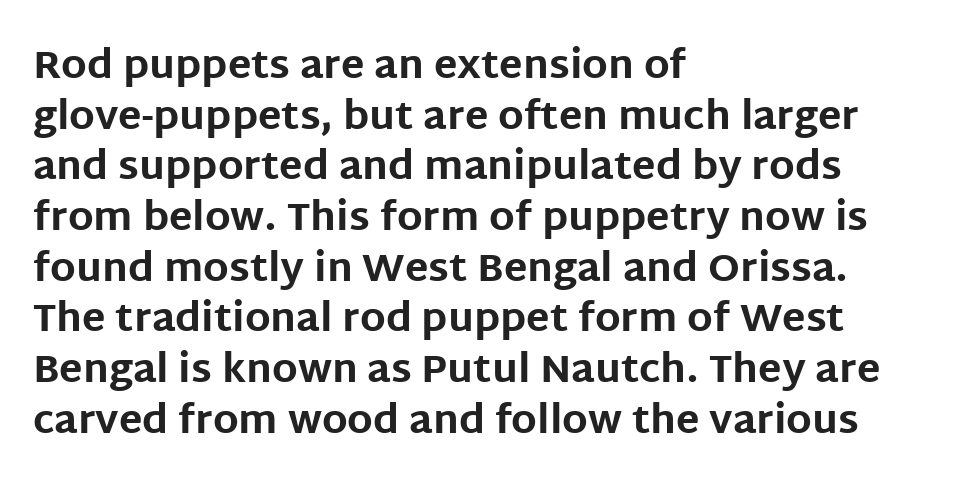
{"serif": "no", "italic": "no", "bold": "yes", "weight": "bold", "width": "normal", "stroke_contrast": "low", "x_height": "large", "monospaced": "no", "underline": "no", "align": "left", "line_spacing": "normal", "line_spacing_ratio": 1.3, "letter_spacing": "normal", "letter_spacing_em": 0.0, "glyph_px": 39}
